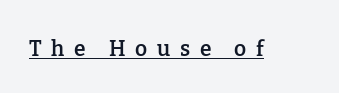
The image shows 21 px text type, upright; set unusually wide letter spacing (+0.46 em), underlined.
